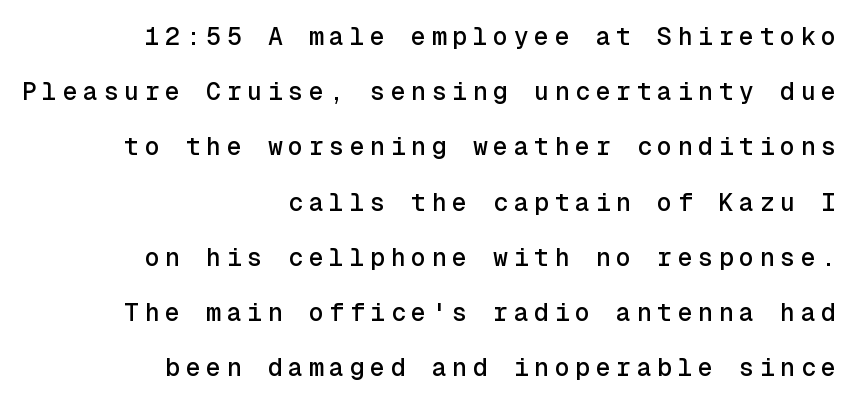
The image shows 25 px text type, upright; set right-aligned, loose line spacing (2.21x), unusually wide letter spacing (+0.22 em), not underlined.
